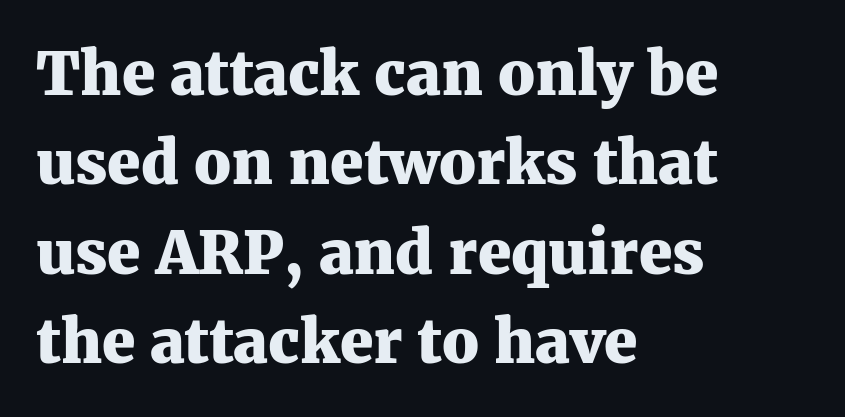
{"serif": "yes", "italic": "no", "bold": "yes", "weight": "heavy", "width": "normal", "stroke_contrast": "medium", "x_height": "medium", "monospaced": "no", "underline": "no", "align": "left", "line_spacing": "normal", "line_spacing_ratio": 1.49, "letter_spacing": "normal", "letter_spacing_em": 0.0, "glyph_px": 60}
